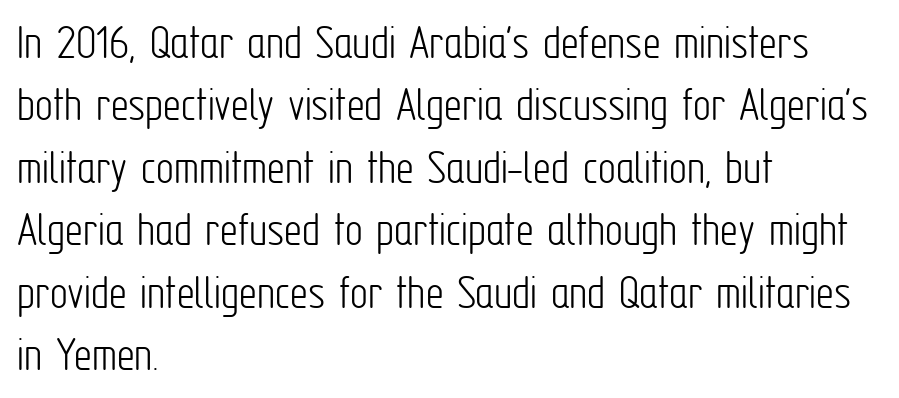
The image shows 50 px light, condensed sans-serif type, upright; set left-aligned, normal line spacing (1.25x), normal letter spacing, not underlined; low stroke contrast and a medium x-height.
